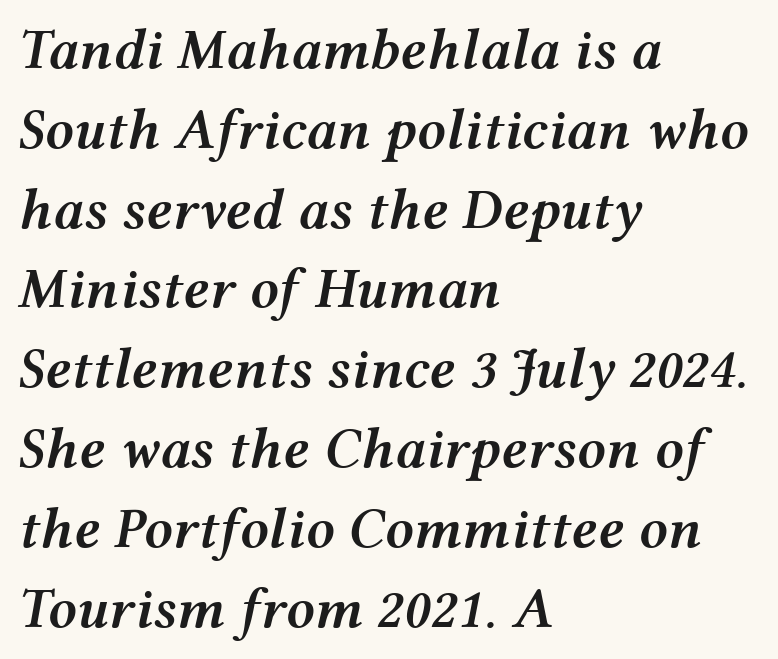
{"italic": "yes", "lean": "right", "slant_degrees": 12, "bold": "semi", "weight": "semibold", "width": "wide", "stroke_contrast": "medium", "x_height": "medium", "monospaced": "no", "underline": "no", "align": "left", "line_spacing": "normal", "line_spacing_ratio": 1.4, "letter_spacing": "normal", "letter_spacing_em": 0.0, "glyph_px": 57}
